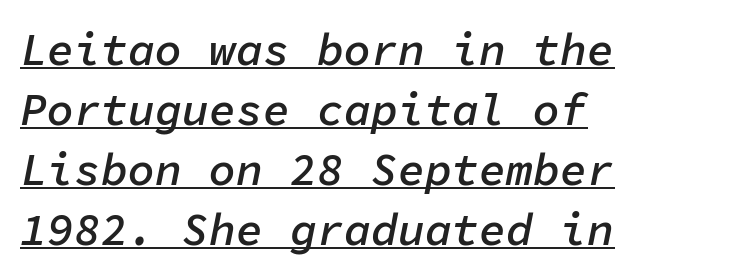
{"italic": "yes", "lean": "right", "slant_degrees": 11, "bold": "semi", "weight": "semibold", "width": "normal", "stroke_contrast": "low", "x_height": "medium", "monospaced": "yes", "underline": "yes", "align": "left", "line_spacing": "normal", "line_spacing_ratio": 1.33, "letter_spacing": "normal", "letter_spacing_em": 0.0, "glyph_px": 45}
